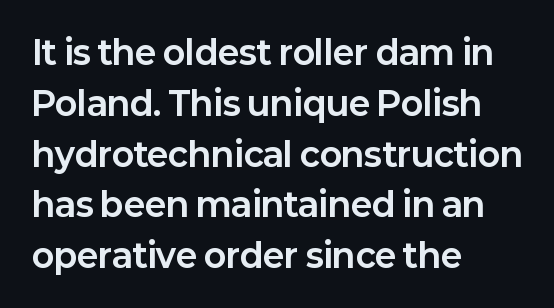
The image shows 33 px bold sans-serif type, upright; set left-aligned, normal line spacing (1.54x), normal letter spacing, not underlined; low stroke contrast and a medium x-height.
